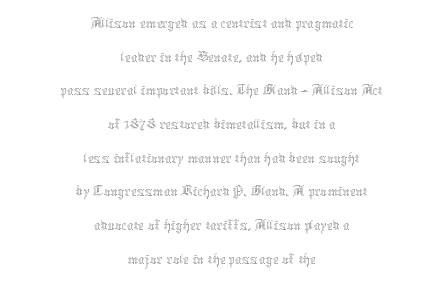
{"italic": "no", "bold": "no", "weight": "thin", "width": "normal", "stroke_contrast": "medium", "x_height": "medium", "monospaced": "no", "underline": "no", "align": "center", "line_spacing": "tight", "line_spacing_ratio": 1.02, "letter_spacing": "normal", "letter_spacing_em": 0.0, "glyph_px": 33}
